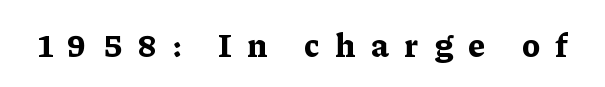
The letters advance in unequal steps, a hallmark of proportional type. The typography opts for an upright posture over an oblique one. The horizontal fit of the characters is loose and conspicuously gappy. The foot of each line stays bare and open. Small tapered or slab feet sit at the stroke ends, so this counts as serif.
